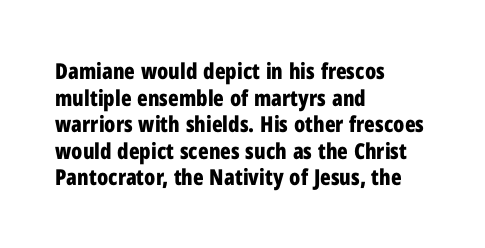
Q: Is the text bold? A: Yes.
Q: Is the text italic (slanted)? A: No, it is upright.
Q: Is the text underlined? A: No.
Q: How is the paragraph aligned? A: Left-aligned.
Q: Is the spacing between letters normal or unusually wide? A: Normal.
